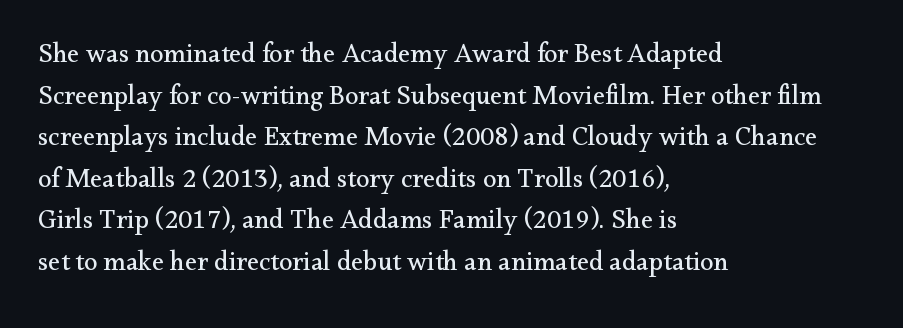
Q: Is the text bold? A: No.
Q: Is the text italic (slanted)? A: No, it is upright.
Q: Is the text underlined? A: No.
Q: How is the paragraph aligned? A: Left-aligned.
Q: Is the spacing between letters normal or unusually wide? A: Normal.
Q: Is the spacing between lines tight, normal or loose? A: Normal.
